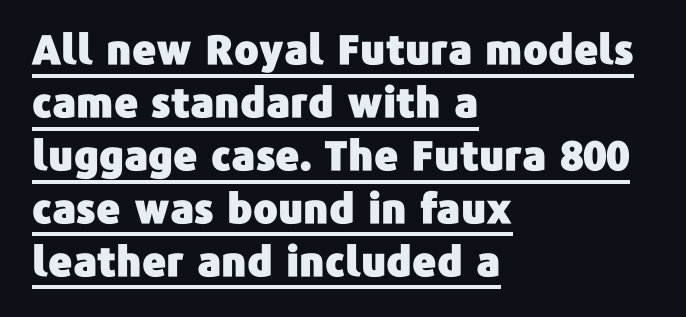
Q: Is the text italic (slanted)? A: No, it is upright.
Q: Is the typeface a serif or a sans-serif typeface? A: Sans-serif.
Q: Is the text underlined? A: Yes.
Q: How is the paragraph aligned? A: Left-aligned.
Q: Is the spacing between letters normal or unusually wide? A: Normal.
Q: Is the spacing between lines tight, normal or loose? A: Normal.
Q: Width (condensed, normal, or wide)? A: Normal.
Q: Stroke contrast? A: Low.
Q: x-height? A: Medium.
Q: Monospaced? A: No.
